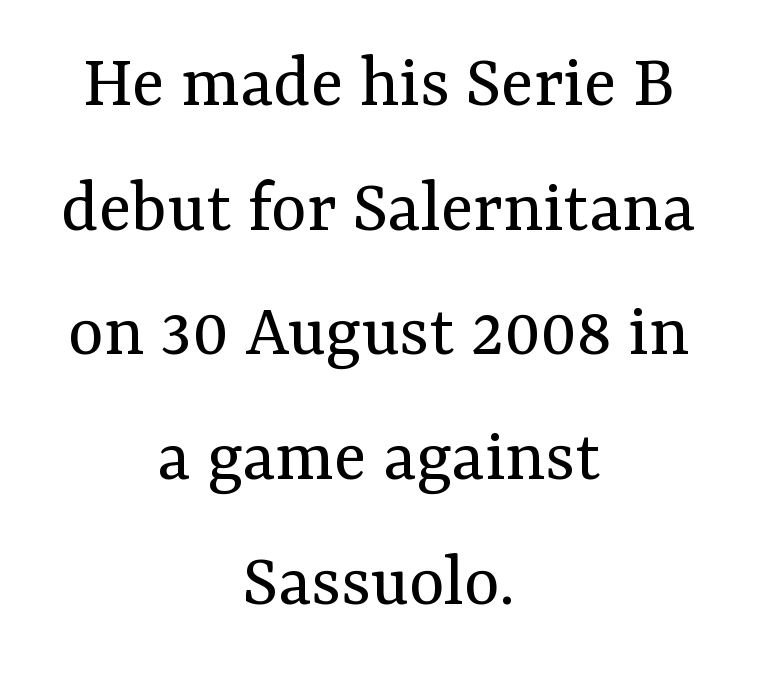
Q: Is the text bold? A: No.
Q: Is the text italic (slanted)? A: No, it is upright.
Q: Is the typeface a serif or a sans-serif typeface? A: Serif.
Q: Is the text underlined? A: No.
Q: How is the paragraph aligned? A: Centered.
Q: Is the spacing between letters normal or unusually wide? A: Normal.
Q: Is the spacing between lines tight, normal or loose? A: Normal.
Q: Width (condensed, normal, or wide)? A: Normal.
Q: Stroke contrast? A: Medium.
Q: x-height? A: Medium.
Q: Monospaced? A: No.
